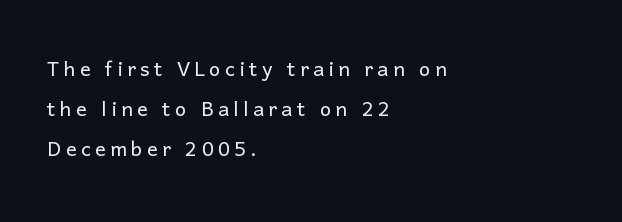
Clear beneath every line of the passage. Caption: multi-line text, flush left, ragged right. The letters look calm and open, with moderate or lighter stems. The typography opts for an upright posture over an oblique one. The designer left line spacing at the default.
